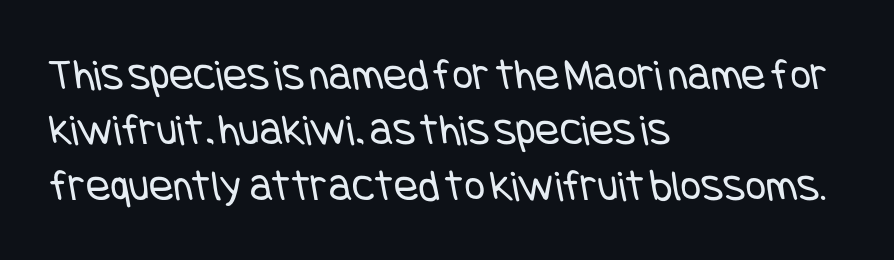
The image shows 45 px regular-weight, condensed sans-serif type; set left-aligned, line spacing 1.23x, normal letter spacing, not underlined; low stroke contrast and a large x-height.
